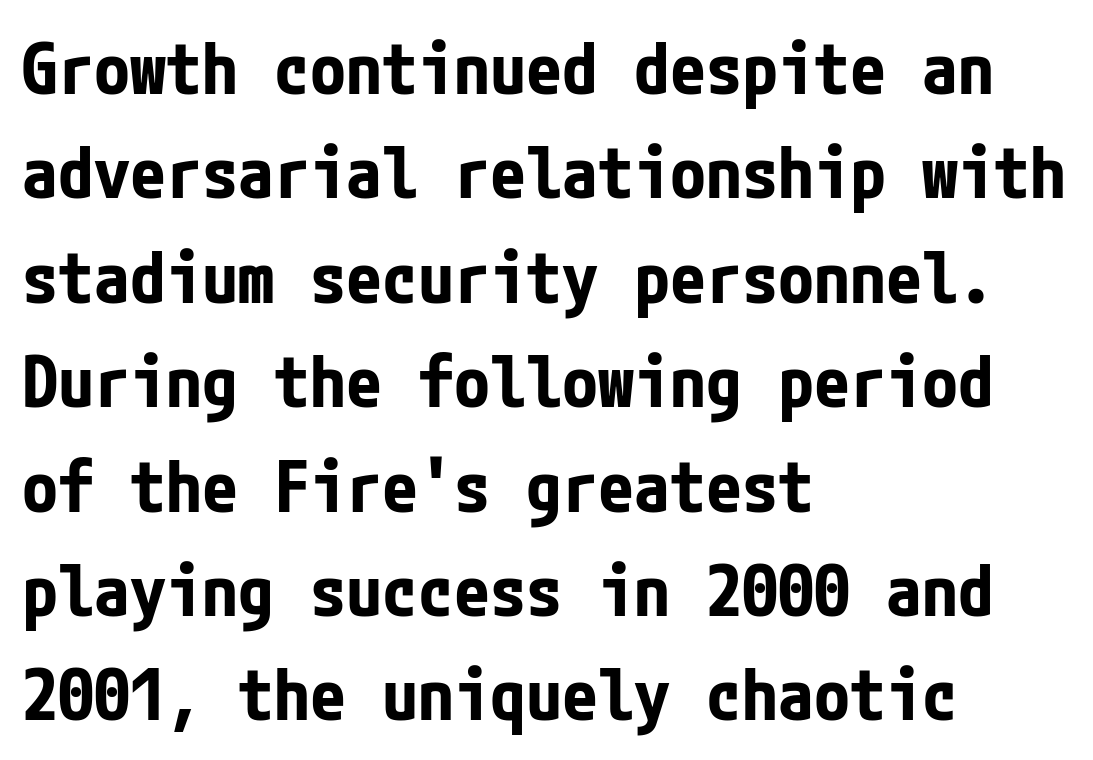
Ordinary non-slanted type is in use. Short note: letters normally spaced. In CSS terms this would be text-align: left. Underlining? Definitely not there. A sans-serif font was chosen for this passage. Compared with an ordinary text face, these strokes are far heavier — a full bold.
